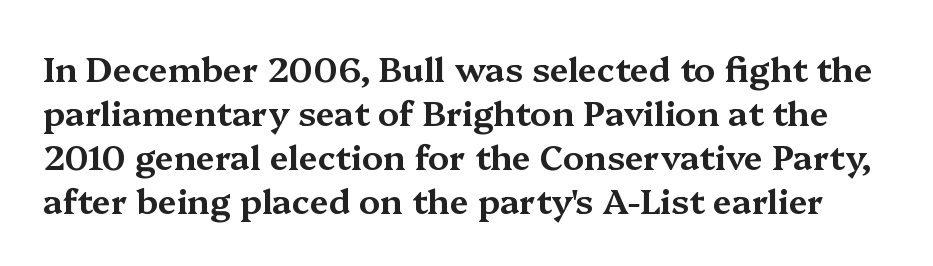
Q: Is the text italic (slanted)? A: No, it is upright.
Q: Is the typeface a serif or a sans-serif typeface? A: Serif.
Q: Is the text underlined? A: No.
Q: Is the spacing between letters normal or unusually wide? A: Normal.
Q: Is the spacing between lines tight, normal or loose? A: Normal.
Q: Width (condensed, normal, or wide)? A: Wide.
Q: Stroke contrast? A: Medium.
Q: x-height? A: Medium.
Q: Monospaced? A: No.
